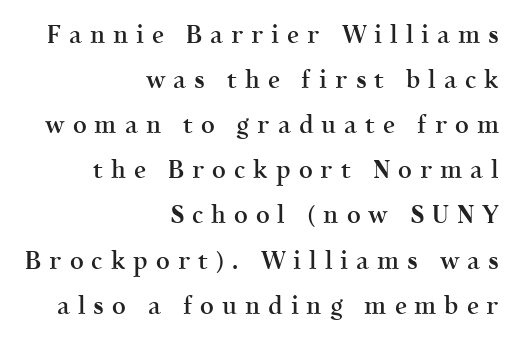
The image shows 24 px text type, upright; set right-aligned, line spacing 1.88x, unusually wide letter spacing (+0.33 em), not underlined.
